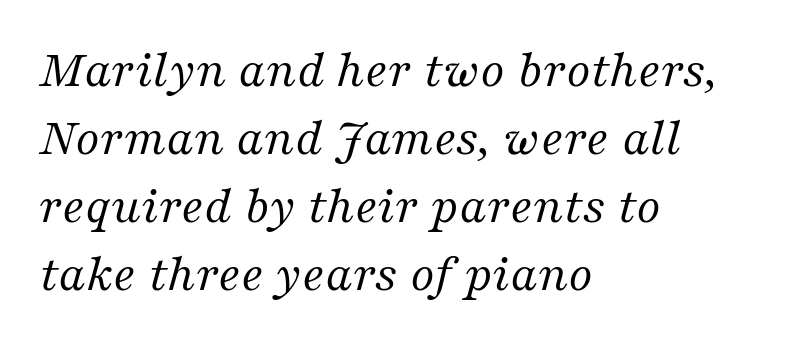
Q: Is the text bold? A: No.
Q: Is the text italic (slanted)? A: Yes, it leans right by about 16 degrees.
Q: Is the typeface a serif or a sans-serif typeface? A: Serif.
Q: Is the text underlined? A: No.
Q: How is the paragraph aligned? A: Left-aligned.
Q: Is the spacing between letters normal or unusually wide? A: Normal.
Q: Is the spacing between lines tight, normal or loose? A: Normal.
Q: Width (condensed, normal, or wide)? A: Normal.
Q: Stroke contrast? A: Medium.
Q: x-height? A: Medium.
Q: Monospaced? A: No.
